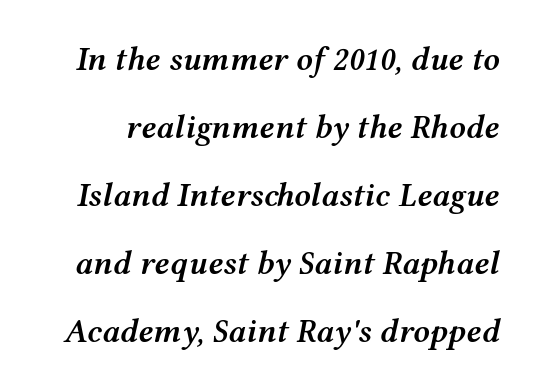
{"italic": "yes", "lean": "right", "slant_degrees": 12, "bold": "semi", "weight": "semibold", "width": "wide", "stroke_contrast": "medium", "x_height": "medium", "monospaced": "no", "underline": "no", "line_spacing": "loose", "line_spacing_ratio": 2.06, "letter_spacing": "normal", "letter_spacing_em": 0.0, "glyph_px": 33}
